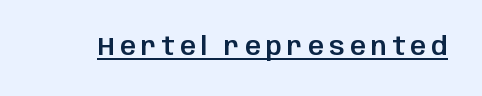
The image shows 25 px text type, upright; set unusually wide letter spacing (+0.21 em), underlined.
